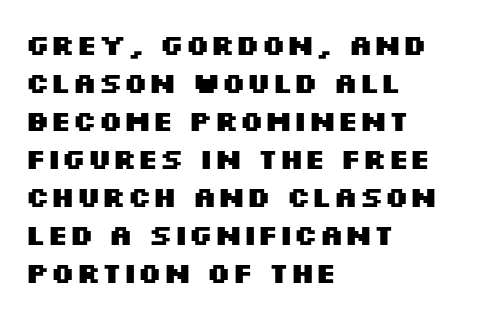
{"serif": "no", "italic": "no", "bold": "yes", "weight": "heavy", "width": "wide", "stroke_contrast": "medium", "x_height": "large", "monospaced": "no", "underline": "no", "align": "left", "line_spacing": "normal", "line_spacing_ratio": 1.31, "letter_spacing": "normal", "letter_spacing_em": 0.0, "glyph_px": 29}
